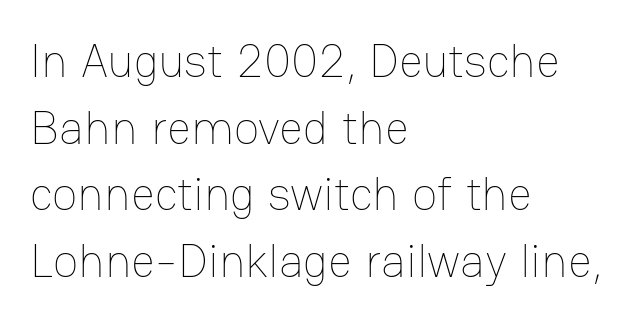
The typography opts for an upright posture over an oblique one. Any mark beneath the type? The region is blank. Do the characters align in a grid? No, the font is proportional. The text block is weighted toward the left margin, trailing off unevenly rightward.
